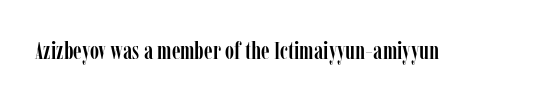
Q: Is the text italic (slanted)? A: No, it is upright.
Q: Is the text underlined? A: No.
Q: Is the spacing between letters normal or unusually wide? A: Normal.
